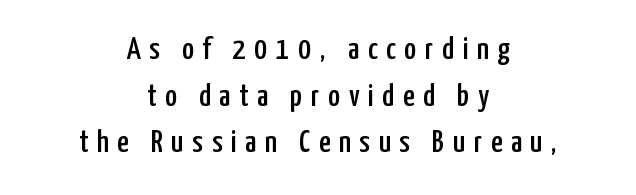
{"serif": "no", "italic": "no", "width": "condensed", "stroke_contrast": "low", "x_height": "medium", "monospaced": "no", "underline": "no", "align": "center", "line_spacing": "normal", "line_spacing_ratio": 1.46, "letter_spacing": "wide", "letter_spacing_em": 0.27, "glyph_px": 32}
